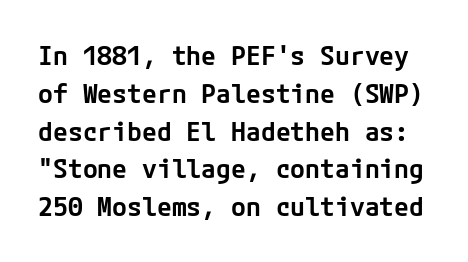
This is the in-between weight designers call semibold or demi. Italic: no, the glyphs are upright roman. Glyph-to-glyph distance matches everyday printed text. If you measured baseline to baseline, you'd find a middling distance. Lines of text with bare space underneath.
